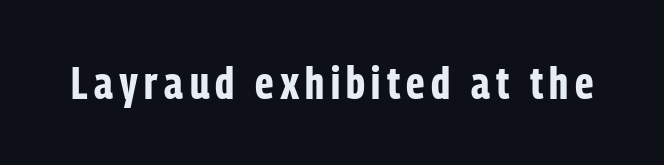
Character widths vary here, with narrow letters taking less room than wide ones. When letters stand straight like this, we call the style roman or upright. Any mark beneath the type? The region is blank. Strokes here are thick enough to call this a true bold.
